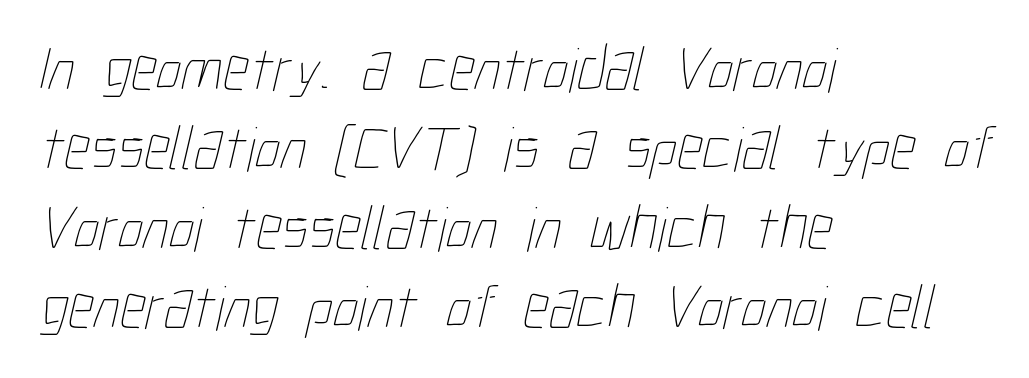
The image shows 64 px thin, condensed type; set left-aligned, line spacing 1.24x, normal letter spacing, not underlined; low stroke contrast and a medium x-height.
